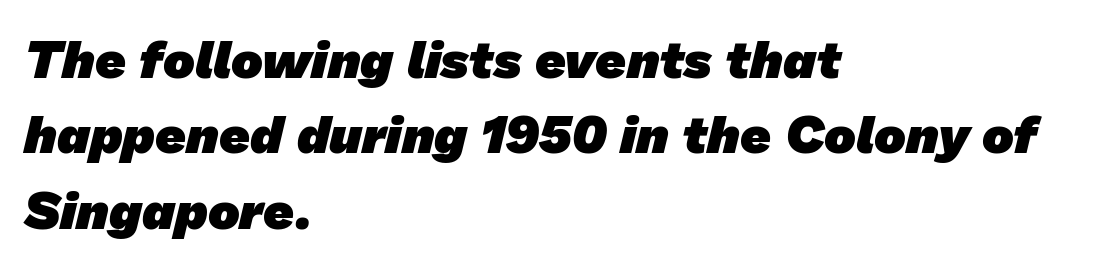
{"serif": "no", "bold": "yes", "weight": "heavy", "width": "normal", "stroke_contrast": "low", "x_height": "medium", "monospaced": "no", "underline": "no", "align": "left", "line_spacing": "normal", "line_spacing_ratio": 1.42, "letter_spacing": "normal", "letter_spacing_em": 0.0, "glyph_px": 53}
